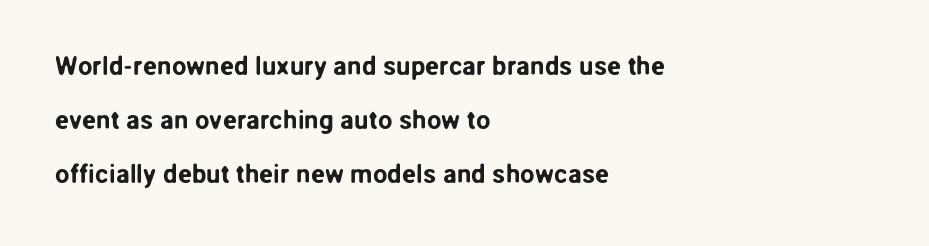
{"italic": "no", "underline": "no", "align": "left", "line_spacing": "loose", "line_spacing_ratio": 2.08, "letter_spacing": "normal", "letter_spacing_em": 0.0, "glyph_px": 26}
